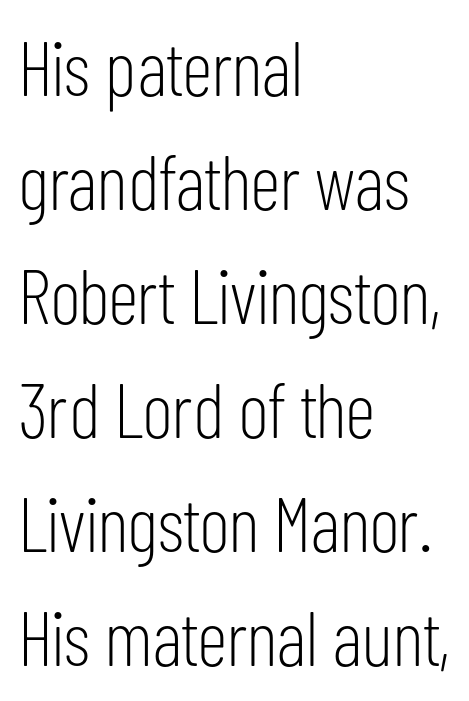
The image shows 77 px light, condensed sans-serif type, upright; set left-aligned, normal line spacing (1.48x), normal letter spacing, not underlined; low stroke contrast and a medium x-height.
